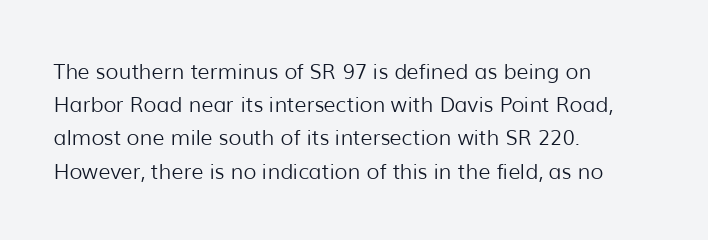
The image shows 21 px text type, upright; set left-aligned, normal line spacing (1.58x), normal letter spacing, not underlined.
